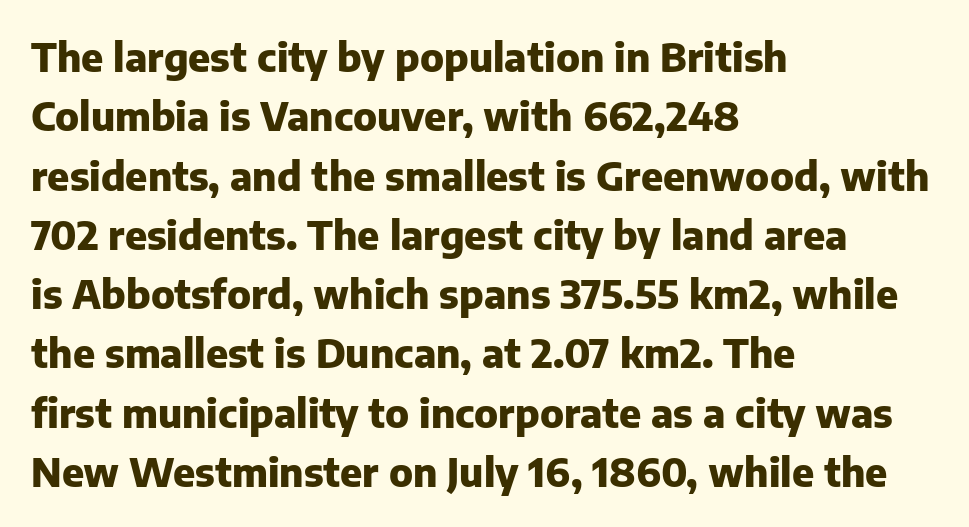
{"serif": "no", "italic": "no", "bold": "yes", "weight": "heavy", "width": "normal", "stroke_contrast": "low", "x_height": "medium", "monospaced": "no", "underline": "no", "align": "left", "line_spacing": "normal", "line_spacing_ratio": 1.52, "letter_spacing": "normal", "letter_spacing_em": 0.0, "glyph_px": 39}
